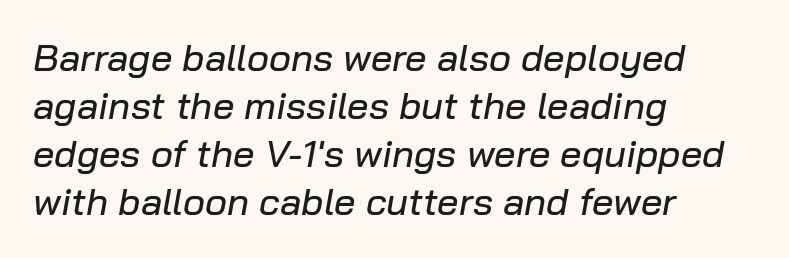
Horizontal bands of white between lines are of average thickness. A clean baseline with only descenders dipping below it. Character widths vary here, with narrow letters taking less room than wide ones. Does the lettering tilt? It does — this is italic. This rendering leaves character spacing at its baseline value. Line starts are locked; line ends wander.
